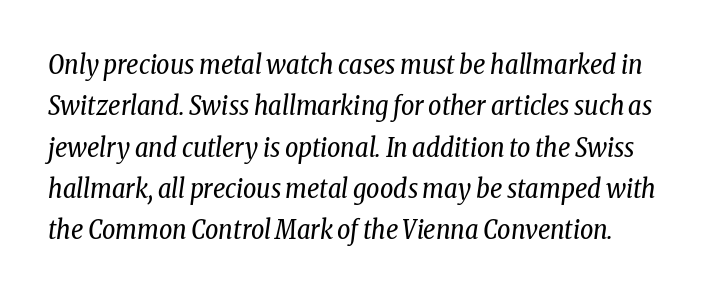
Q: Is the text bold? A: No.
Q: Is the text italic (slanted)? A: Yes, it leans right by about 8 degrees.
Q: Is the text underlined? A: No.
Q: Is the spacing between letters normal or unusually wide? A: Normal.
Q: Is the spacing between lines tight, normal or loose? A: Normal.
